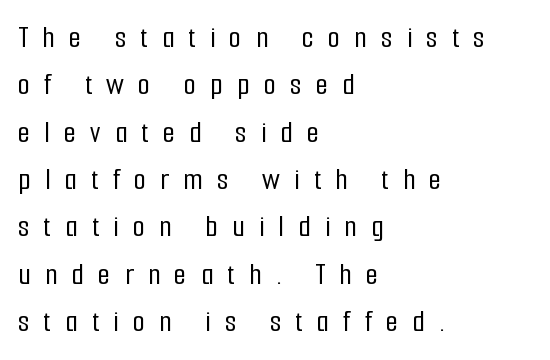
The image shows 32 px condensed sans-serif type, upright; set left-aligned, normal line spacing (1.48x), unusually wide letter spacing (+0.44 em), not underlined; low stroke contrast and a medium x-height.
